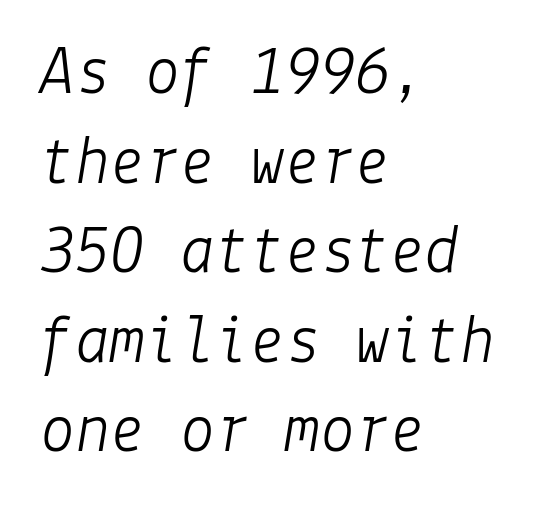
The image shows 70 px light type, italic (leaning right); set left-aligned, normal line spacing (1.28x), normal letter spacing, not underlined; low stroke contrast and a medium x-height.
